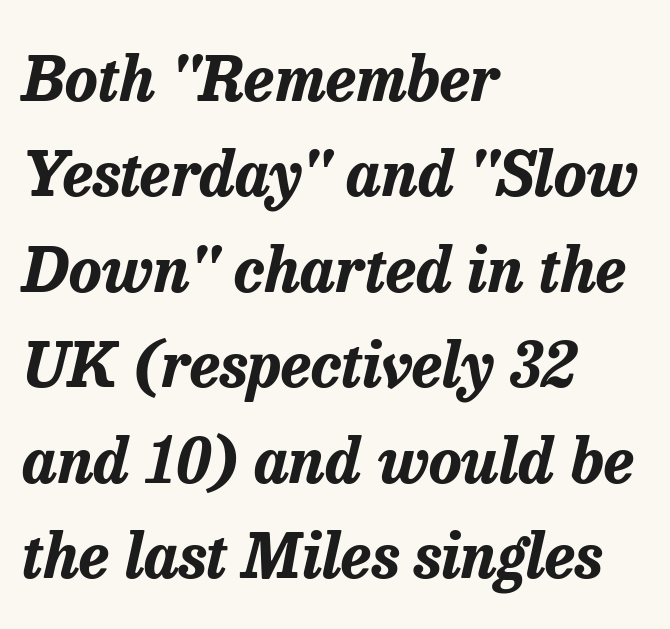
{"italic": "yes", "lean": "right", "slant_degrees": 13, "bold": "yes", "weight": "bold", "width": "normal", "stroke_contrast": "low", "x_height": "medium", "monospaced": "no", "underline": "no", "align": "left", "line_spacing": "normal", "line_spacing_ratio": 1.54, "letter_spacing": "normal", "letter_spacing_em": 0.0, "glyph_px": 62}
